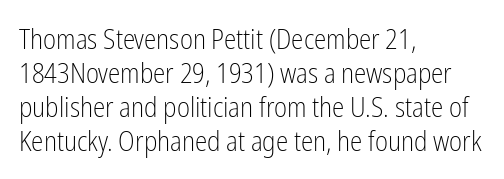
{"serif": "no", "italic": "no", "bold": "no", "weight": "light", "width": "condensed", "stroke_contrast": "low", "x_height": "medium", "monospaced": "no", "underline": "no", "align": "left", "line_spacing_ratio": 1.21, "letter_spacing": "normal", "letter_spacing_em": 0.0, "glyph_px": 28}
